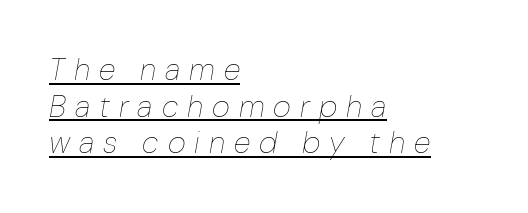
Substantial extra tracking has been applied to these lines. Caption: lettering with a line underneath. No letter is thick-stroked: the sample isn't bold. This sample is left-justified, so line endings fall wherever the words run out. The rendering applies a slant to the glyphs. The passage shown is typed in a proportional face where columns would drift.
